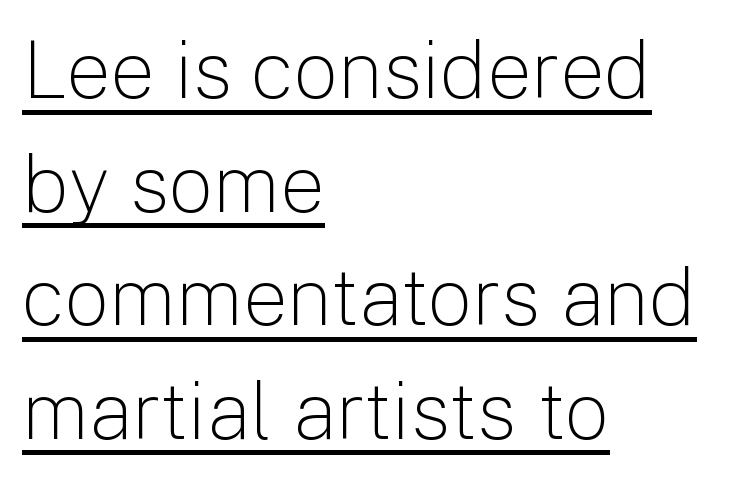
The space between consecutive lines is moderate. Notice how the stems are strictly vertical — no italics here. Nobody touched the tracking dial on this one. Ink coverage per letter is moderate at most. Descenders here cross a horizontal rule under the line.
